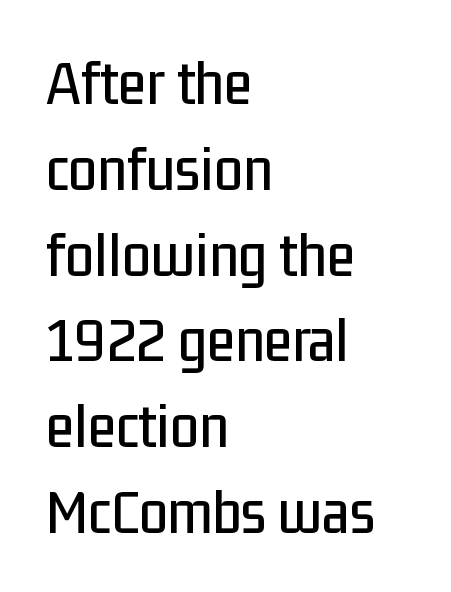
{"serif": "no", "italic": "no", "width": "condensed", "stroke_contrast": "low", "x_height": "medium", "monospaced": "no", "underline": "no", "align": "left", "line_spacing": "normal", "line_spacing_ratio": 1.32, "letter_spacing": "normal", "letter_spacing_em": 0.0, "glyph_px": 65}
